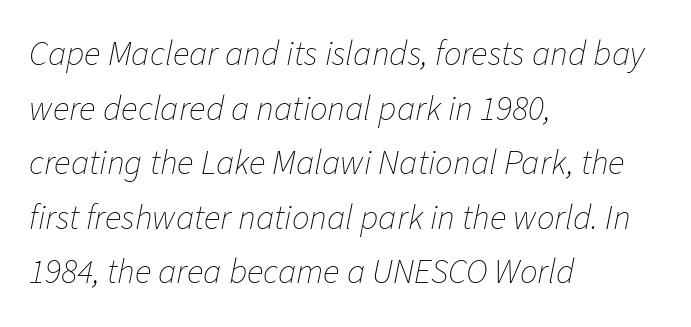
Q: Is the text bold? A: No.
Q: Is the text italic (slanted)? A: Yes, it leans right by about 11 degrees.
Q: Is the text underlined? A: No.
Q: How is the paragraph aligned? A: Left-aligned.
Q: Is the spacing between letters normal or unusually wide? A: Normal.
Q: Is the spacing between lines tight, normal or loose? A: Normal.
Q: Width (condensed, normal, or wide)? A: Normal.
Q: Stroke contrast? A: Low.
Q: x-height? A: Medium.
Q: Monospaced? A: No.
